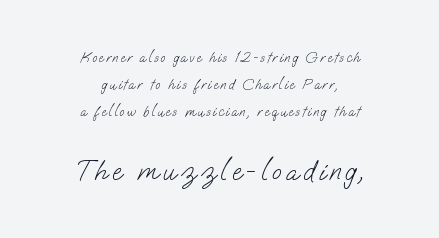
Q: Is the text bold? A: No.
Q: Is the typeface a serif or a sans-serif typeface? A: Sans-serif.
Q: Is the text underlined? A: No.
Q: How is the paragraph aligned? A: Centered.
Q: Is the spacing between lines tight, normal or loose? A: Loose.
Q: Which block of text is set in a larger size, the first (top) or the second (bottom)? A: The second (bottom) one.
Q: Width (condensed, normal, or wide)? A: Normal.
Q: Stroke contrast? A: Low.
Q: x-height? A: Small.
Q: Monospaced? A: No.
